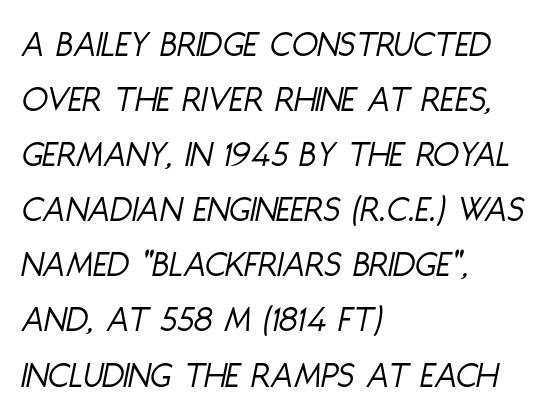
Q: Is the text bold? A: No.
Q: Is the text italic (slanted)? A: Yes, it leans right by about 11 degrees.
Q: Is the text underlined? A: No.
Q: How is the paragraph aligned? A: Left-aligned.
Q: Is the spacing between letters normal or unusually wide? A: Normal.
Q: Is the spacing between lines tight, normal or loose? A: Normal.
Q: Width (condensed, normal, or wide)? A: Condensed.
Q: Stroke contrast? A: Low.
Q: x-height? A: Large.
Q: Monospaced? A: No.
